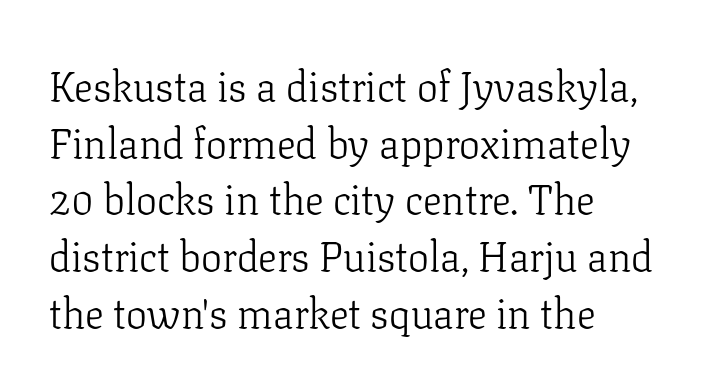
The image shows 42 px light serif type, upright; set normal line spacing (1.35x), normal letter spacing, not underlined; low stroke contrast and a medium x-height.
